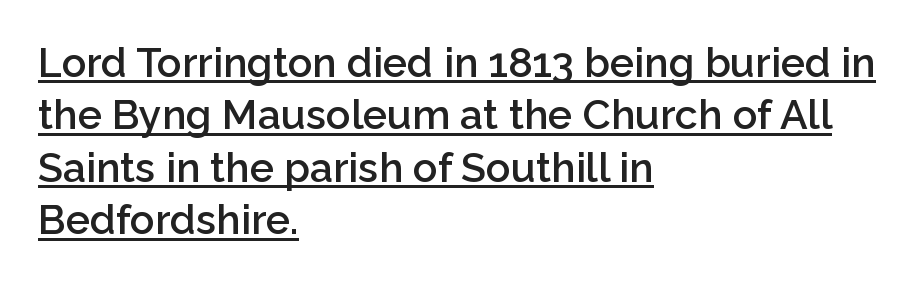
{"serif": "no", "italic": "no", "bold": "semi", "weight": "semibold", "width": "normal", "stroke_contrast": "low", "x_height": "medium", "monospaced": "no", "underline": "yes", "align": "left", "line_spacing": "normal", "line_spacing_ratio": 1.28, "letter_spacing": "normal", "letter_spacing_em": 0.0, "glyph_px": 41}
